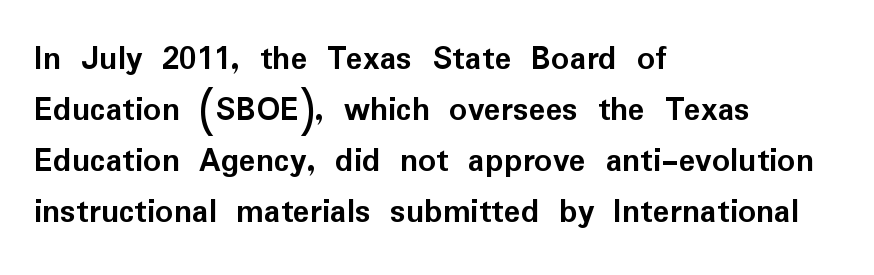
The compositor pushed each line to the left boundary. Spacing between characters is what you'd get straight out of the box. Tall strokes in this sample are plumb rather than angled. A sans-serif font was chosen for this passage. Note the varied advance widths — an 'i' is clearly narrower than an 'm'. The block of text has a typical density, with ordinary space between rows.
